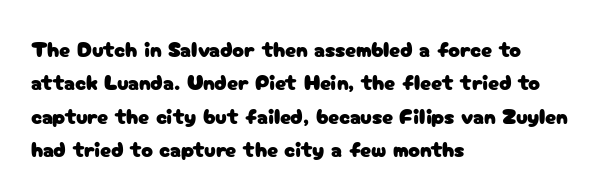
Regarding leading, the lines here are spaced in the standard way. The typography opts for an upright posture over an oblique one. Caption: multi-line text, flush left, ragged right. Nothing unusual about the tracking: characters are spaced as the font intends.
